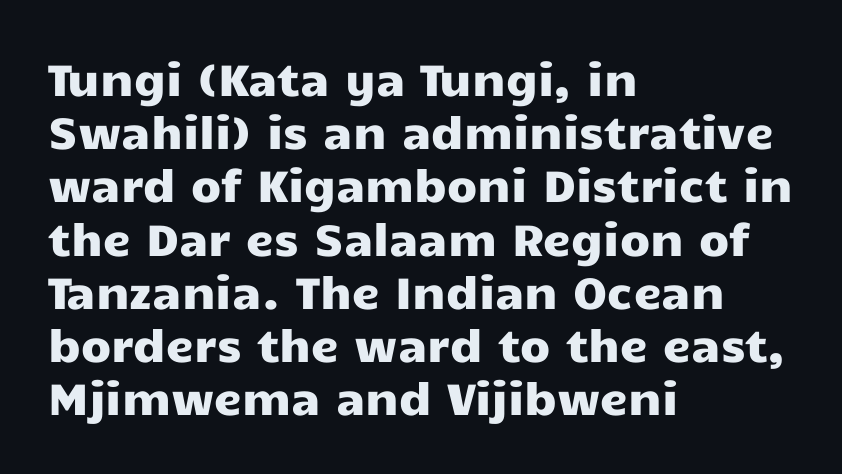
{"serif": "no", "italic": "no", "width": "wide", "stroke_contrast": "low", "x_height": "medium", "monospaced": "no", "underline": "no", "align": "left", "line_spacing_ratio": 1.21, "letter_spacing": "normal", "letter_spacing_em": 0.0, "glyph_px": 44}
